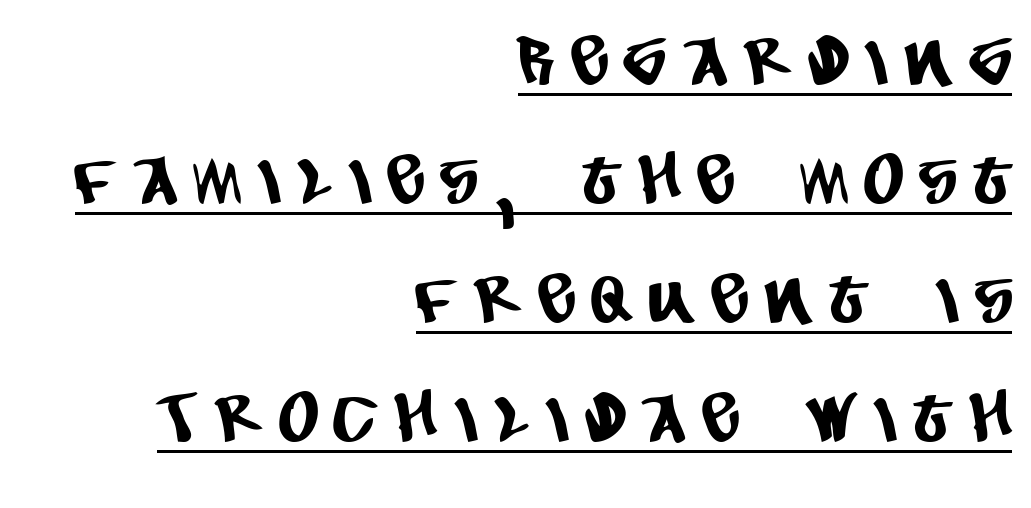
The image shows 68 px condensed sans-serif type; set right-aligned, line spacing 1.75x, unusually wide letter spacing (+0.29 em), underlined; low stroke contrast and a large x-height.
